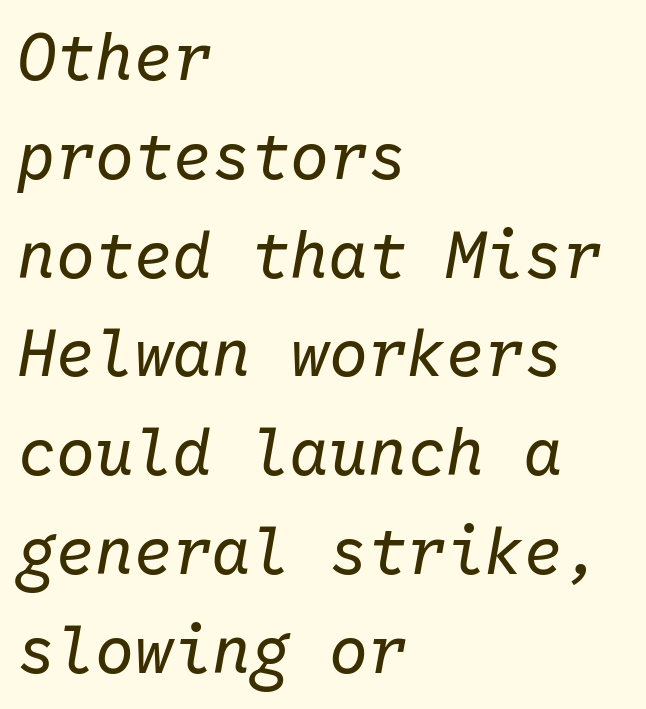
The image shows 65 px regular-weight type, italic (leaning right), monospaced; set left-aligned, normal line spacing (1.52x), normal letter spacing, not underlined; low stroke contrast and a medium x-height.
